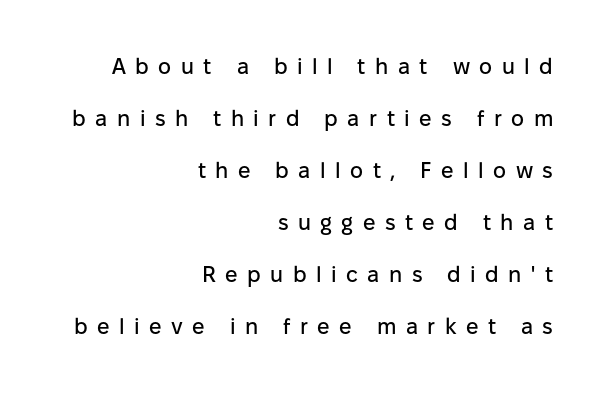
{"italic": "no", "underline": "no", "align": "right", "line_spacing": "loose", "line_spacing_ratio": 2.36, "letter_spacing": "wide", "letter_spacing_em": 0.43, "glyph_px": 22}
